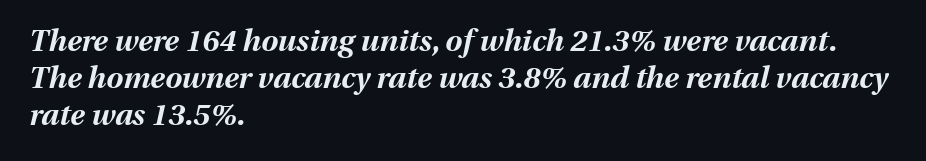
The image shows 30 px bold type, italic (leaning right); set left-aligned, line spacing 1.23x, normal letter spacing, not underlined; medium stroke contrast and a medium x-height.
